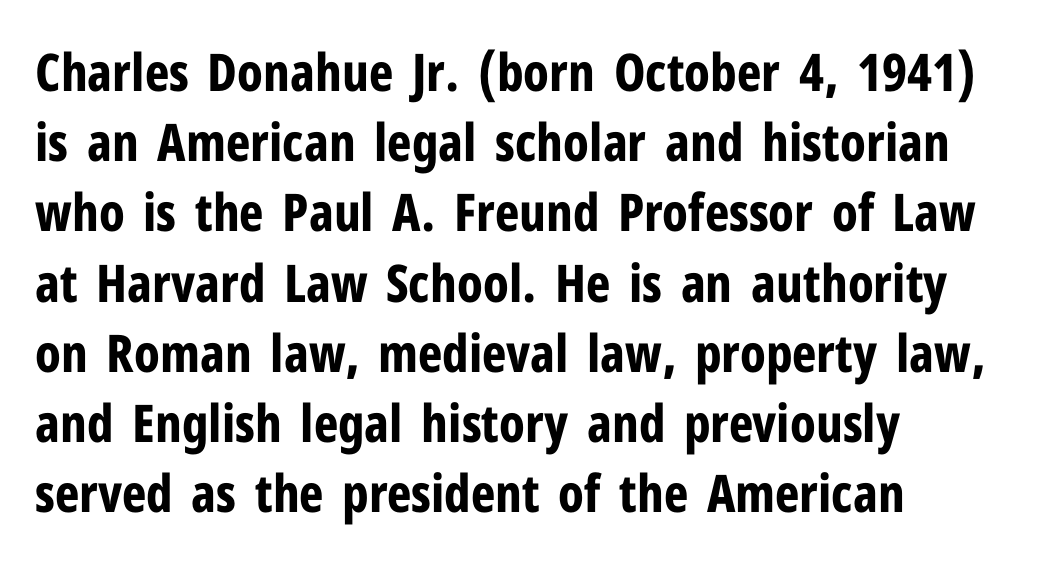
Q: Is the text bold? A: Yes.
Q: Is the text italic (slanted)? A: No, it is upright.
Q: Is the typeface a serif or a sans-serif typeface? A: Sans-serif.
Q: Is the text underlined? A: No.
Q: How is the paragraph aligned? A: Left-aligned.
Q: Is the spacing between letters normal or unusually wide? A: Normal.
Q: Is the spacing between lines tight, normal or loose? A: Normal.
Q: Width (condensed, normal, or wide)? A: Condensed.
Q: Stroke contrast? A: Low.
Q: x-height? A: Medium.
Q: Monospaced? A: No.
